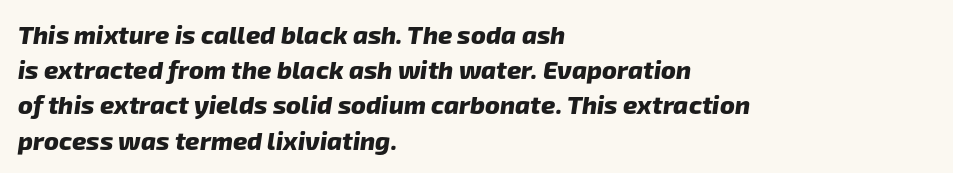
Underlining? Definitely not there. A full-strength bold gives these letters their thick strokes. The horizontal fit of the characters is conventional and even. These lines stack with their left ends in a neat column.
